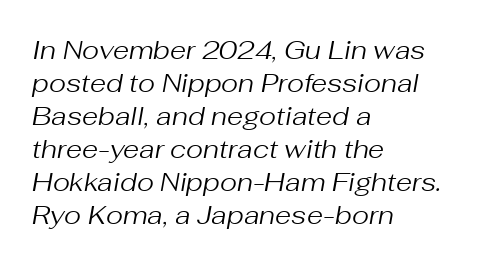
{"italic": "yes", "lean": "right", "slant_degrees": 10, "bold": "no", "underline": "no", "align": "left", "line_spacing": "normal", "line_spacing_ratio": 1.27, "letter_spacing": "normal", "letter_spacing_em": 0.0, "glyph_px": 26}
